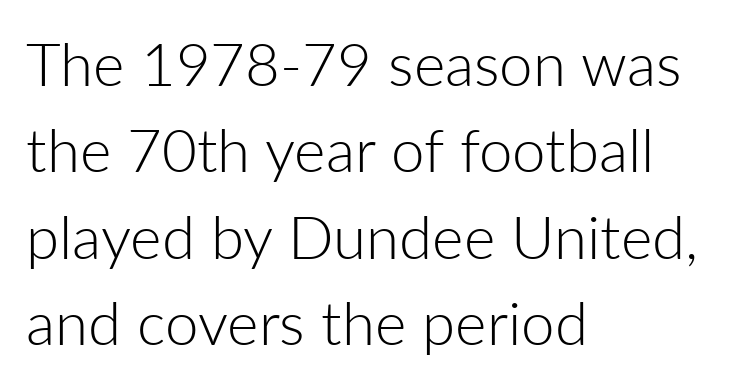
Q: Is the text bold? A: No.
Q: Is the text italic (slanted)? A: No, it is upright.
Q: Is the typeface a serif or a sans-serif typeface? A: Sans-serif.
Q: Is the text underlined? A: No.
Q: How is the paragraph aligned? A: Left-aligned.
Q: Is the spacing between letters normal or unusually wide? A: Normal.
Q: Is the spacing between lines tight, normal or loose? A: Normal.
Q: Width (condensed, normal, or wide)? A: Normal.
Q: Stroke contrast? A: Low.
Q: x-height? A: Medium.
Q: Monospaced? A: No.
